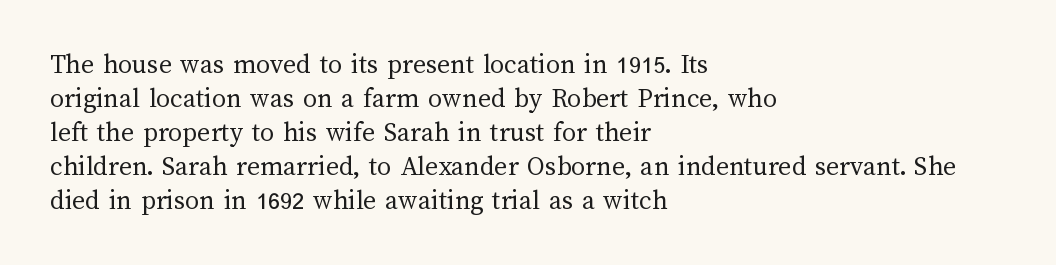
Q: Is the text bold? A: No.
Q: Is the text italic (slanted)? A: No, it is upright.
Q: Is the text underlined? A: No.
Q: How is the paragraph aligned? A: Left-aligned.
Q: Is the spacing between letters normal or unusually wide? A: Normal.
Q: Width (condensed, normal, or wide)? A: Normal.
Q: Stroke contrast? A: Medium.
Q: x-height? A: Medium.
Q: Monospaced? A: No.
